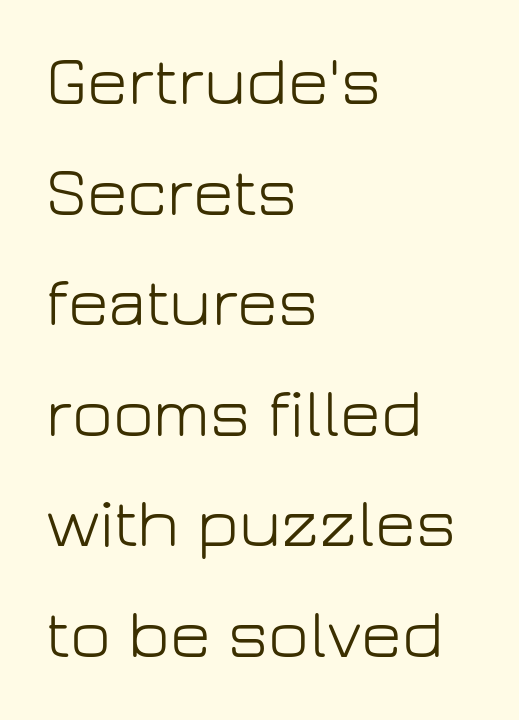
{"serif": "no", "italic": "no", "bold": "no", "weight": "light", "width": "normal", "stroke_contrast": "low", "x_height": "medium", "monospaced": "no", "underline": "no", "align": "left", "line_spacing": "normal", "line_spacing_ratio": 1.58, "letter_spacing": "normal", "letter_spacing_em": 0.0, "glyph_px": 70}
